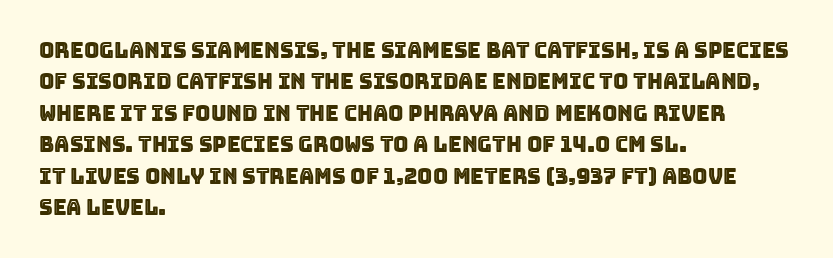
The image shows 21 px text type, upright; set left-aligned, normal line spacing (1.5x), normal letter spacing, not underlined.
